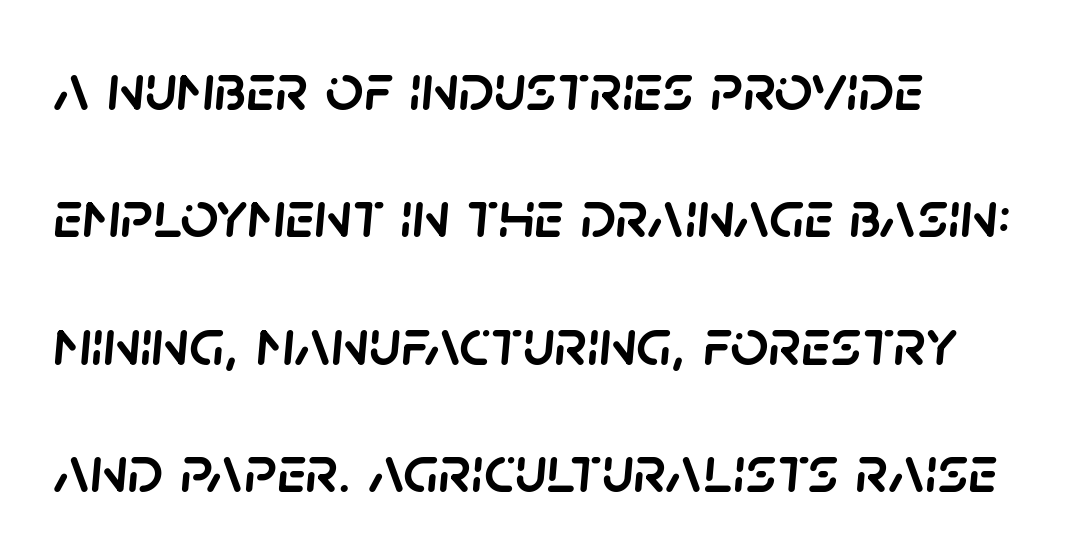
{"italic": "yes", "lean": "right", "slant_degrees": 5, "width": "normal", "stroke_contrast": "low", "x_height": "large", "monospaced": "no", "underline": "no", "line_spacing": "loose", "line_spacing_ratio": 1.9, "letter_spacing": "normal", "letter_spacing_em": 0.0, "glyph_px": 67}
